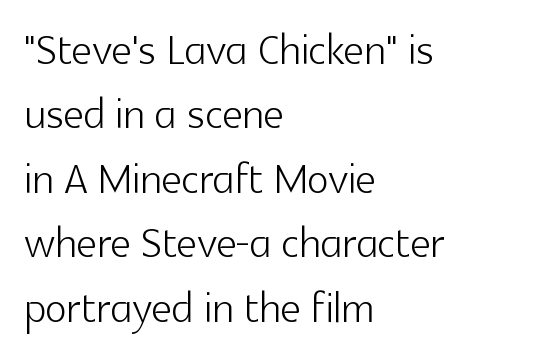
Here the designer chose a conventional face with non-uniform glyph widths. Alignment: flush left. The passage shown has conventional tracking throughout. The passage shown is typeset with a sans-serif family. The face looks like a standard text weight, possibly lighter. What's the leading like? Squeezed, with rows nearly overlapping.
